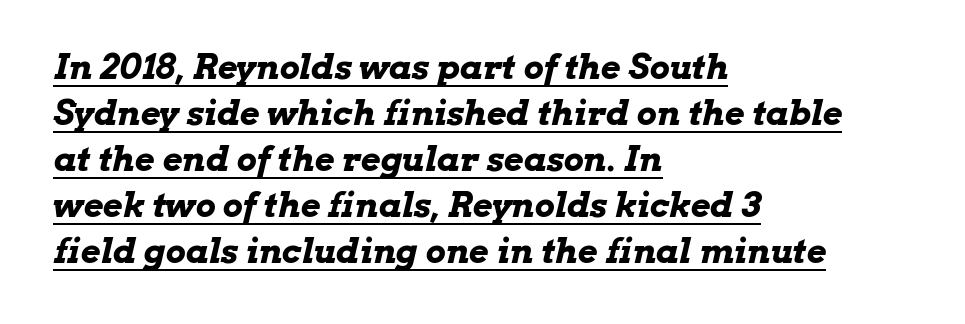
Compared with typical paragraphs, the rows here are spaced about the same. Note the varied advance widths — an 'i' is clearly narrower than an 'm'. Letter spacing: default. Leftover space on each line is placed entirely after the last word.
